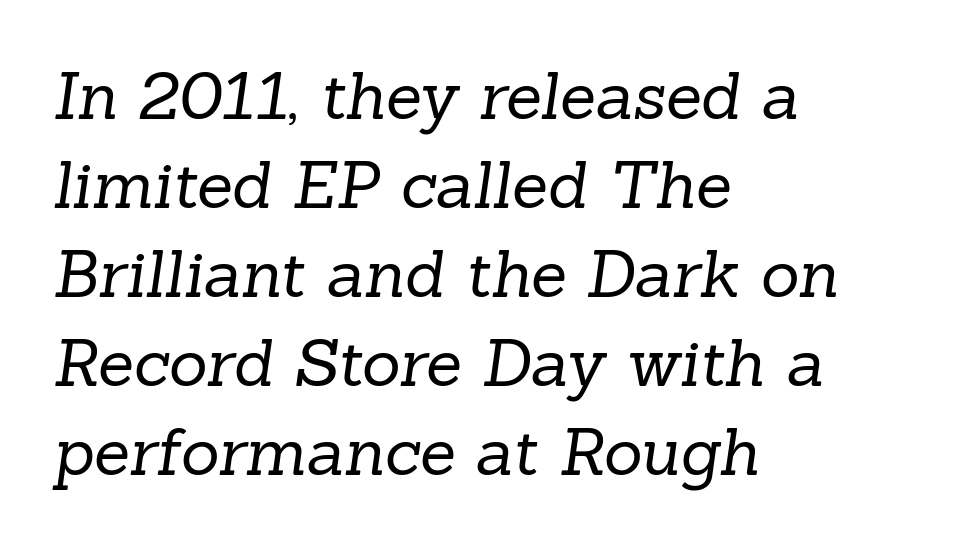
{"serif": "yes", "bold": "no", "weight": "regular", "width": "normal", "stroke_contrast": "low", "x_height": "medium", "monospaced": "no", "underline": "no", "align": "left", "line_spacing": "normal", "line_spacing_ratio": 1.35, "letter_spacing": "normal", "letter_spacing_em": 0.0, "glyph_px": 66}
